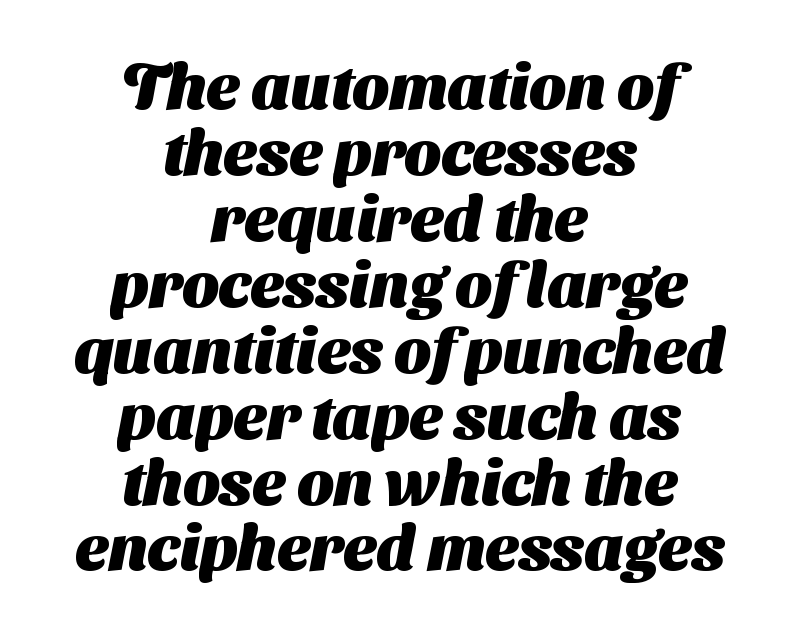
{"serif": "no", "bold": "yes", "weight": "heavy", "width": "normal", "stroke_contrast": "medium", "x_height": "medium", "monospaced": "no", "underline": "no", "align": "center", "line_spacing": "tight", "line_spacing_ratio": 1.03, "letter_spacing": "normal", "letter_spacing_em": 0.0, "glyph_px": 64}
